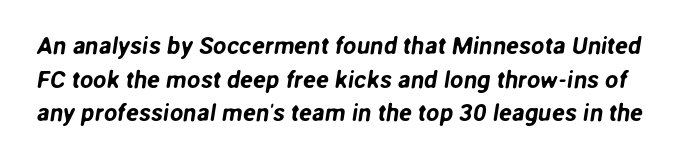
Q: Is the text underlined? A: No.
Q: Is the spacing between letters normal or unusually wide? A: Normal.
Q: Is the spacing between lines tight, normal or loose? A: Normal.
